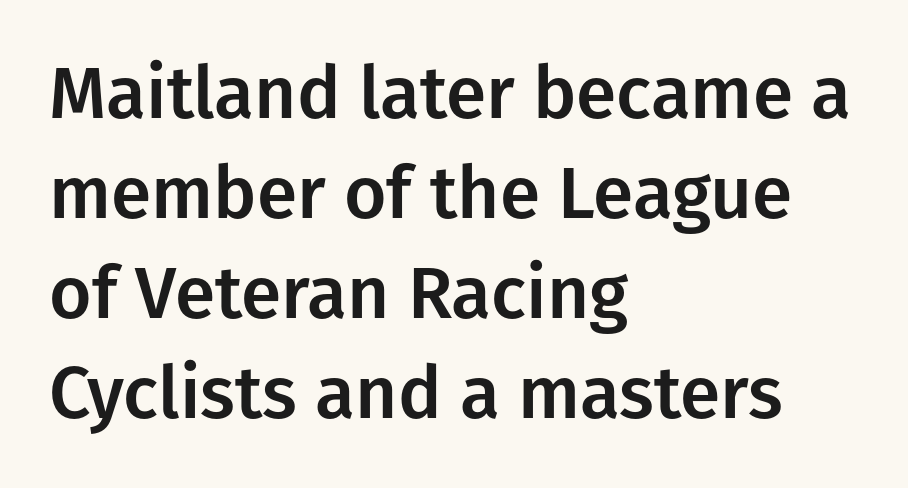
The image shows 73 px sans-serif type, upright; set left-aligned, normal line spacing (1.37x), normal letter spacing, not underlined; low stroke contrast and a medium x-height.
